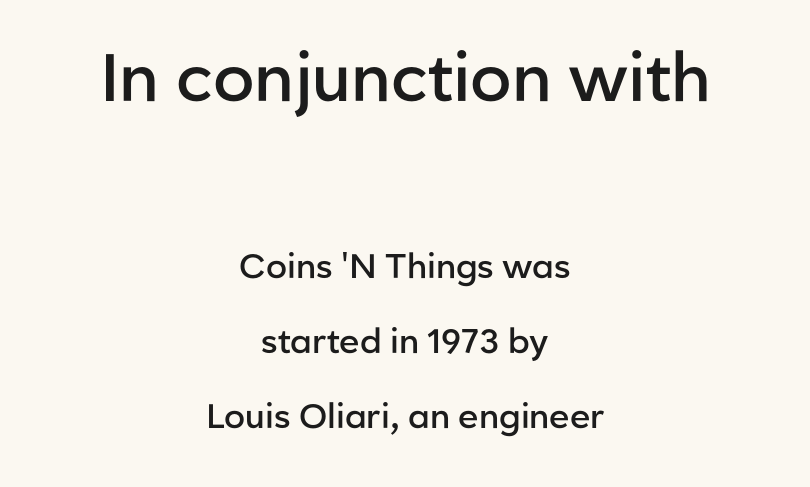
The image shows 67 px semibold sans-serif type, upright; set centered, loose line spacing (2.21x), normal letter spacing, not underlined; the first (top) block is 1.97x larger; low stroke contrast and a medium x-height.
